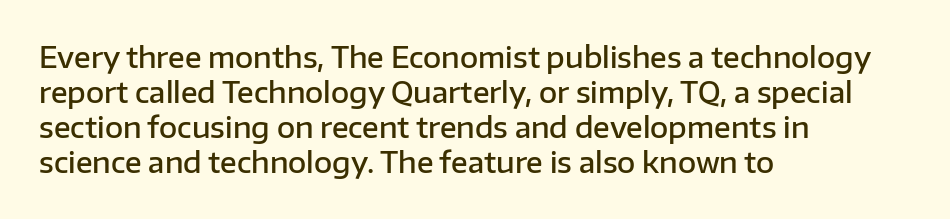
The lines sit at an ordinary, default distance from one another. This rendering features lettering with no underline. Inter-character spacing is left at the font's built-in metrics. Proportional: the letters do not fall into vertical columns. How heavy is the stroke? Medium-heavy — a semibold, shy of bold. The specimen reads as upright at a glance.
